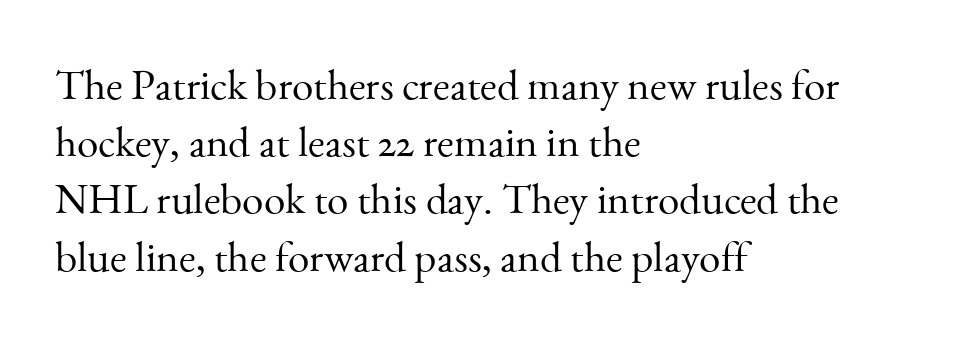
{"serif": "yes", "italic": "no", "bold": "no", "weight": "light", "width": "normal", "stroke_contrast": "medium", "x_height": "small", "monospaced": "no", "underline": "no", "align": "left", "line_spacing": "normal", "line_spacing_ratio": 1.33, "letter_spacing": "normal", "letter_spacing_em": 0.0, "glyph_px": 43}
